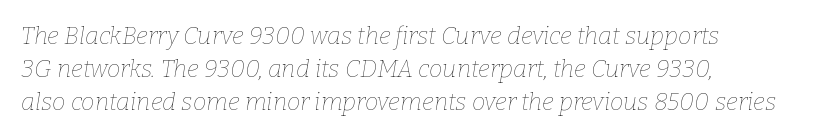
Q: Is the text bold? A: No.
Q: Is the text italic (slanted)? A: Yes, it leans right by about 9 degrees.
Q: Is the text underlined? A: No.
Q: How is the paragraph aligned? A: Left-aligned.
Q: Is the spacing between letters normal or unusually wide? A: Normal.
Q: Is the spacing between lines tight, normal or loose? A: Normal.
